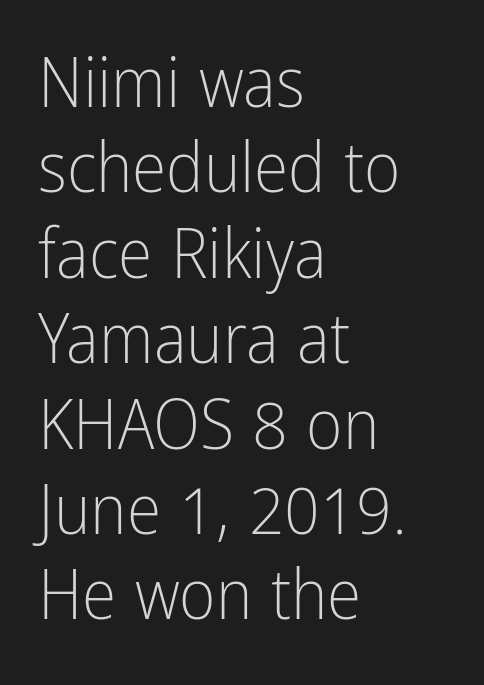
The image shows 70 px light, condensed sans-serif type, upright; set left-aligned, line spacing 1.22x, normal letter spacing, not underlined; low stroke contrast and a medium x-height.
